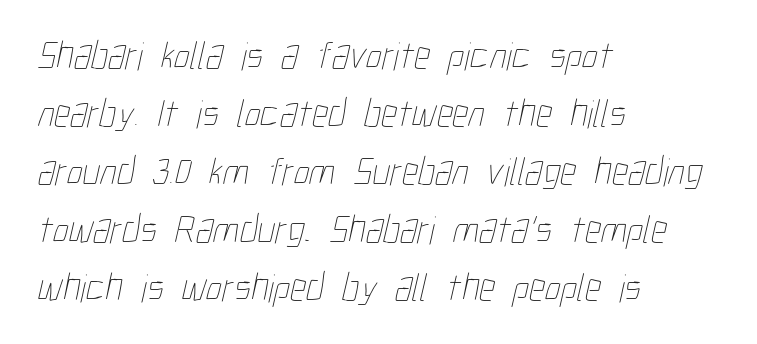
Q: Is the text bold? A: No.
Q: Is the text underlined? A: No.
Q: How is the paragraph aligned? A: Left-aligned.
Q: Is the spacing between letters normal or unusually wide? A: Normal.
Q: Is the spacing between lines tight, normal or loose? A: Normal.
Q: Width (condensed, normal, or wide)? A: Condensed.
Q: Stroke contrast? A: Low.
Q: x-height? A: Medium.
Q: Monospaced? A: No.
